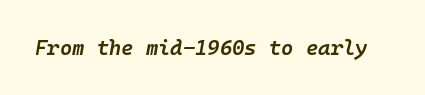
{"italic": "yes", "lean": "right", "slant_degrees": 10, "bold": "semi", "underline": "no", "letter_spacing": "normal", "letter_spacing_em": 0.0, "glyph_px": 21}
